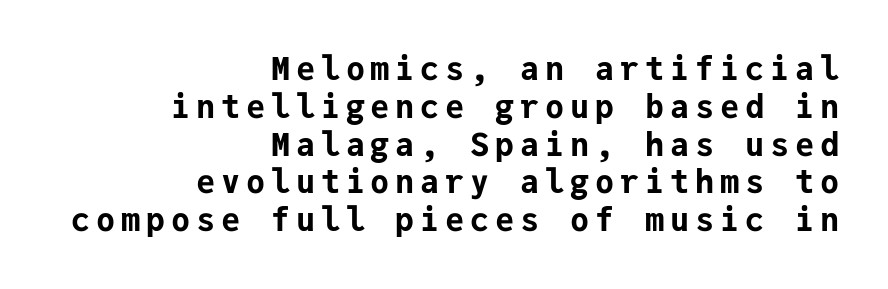
Q: Is the text bold? A: Yes.
Q: Is the text italic (slanted)? A: No, it is upright.
Q: Is the typeface a serif or a sans-serif typeface? A: Sans-serif.
Q: Is the text underlined? A: No.
Q: How is the paragraph aligned? A: Right-aligned.
Q: Width (condensed, normal, or wide)? A: Normal.
Q: Stroke contrast? A: Low.
Q: x-height? A: Medium.
Q: Monospaced? A: Yes.
